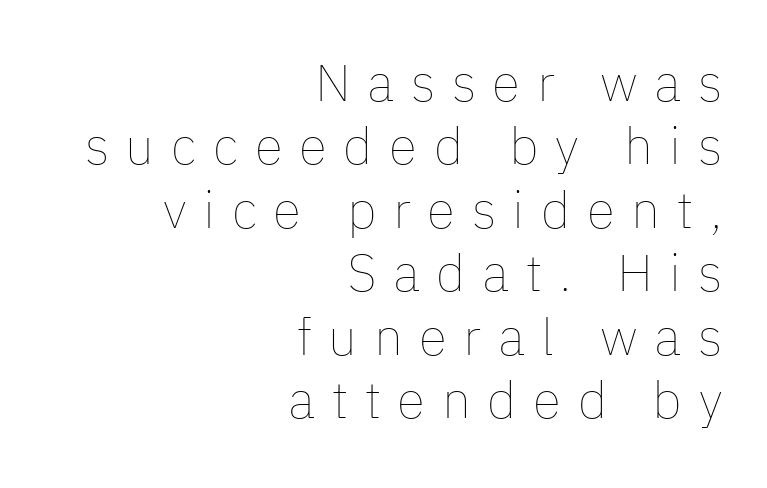
Designer's note — italics off, roman on. Stroke mass is kept to a normal reading level or below. Has an underline been added? It has not. The passage is arranged like a letterhead date or caption credit — flush right.
